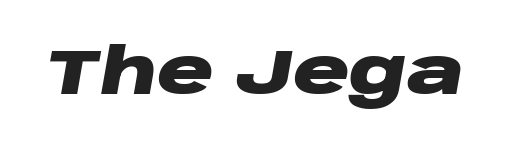
{"italic": "yes", "lean": "right", "slant_degrees": 10, "bold": "yes", "weight": "heavy", "width": "wide", "stroke_contrast": "low", "x_height": "large", "monospaced": "no", "underline": "no", "letter_spacing": "normal", "letter_spacing_em": 0.0, "glyph_px": 63}
